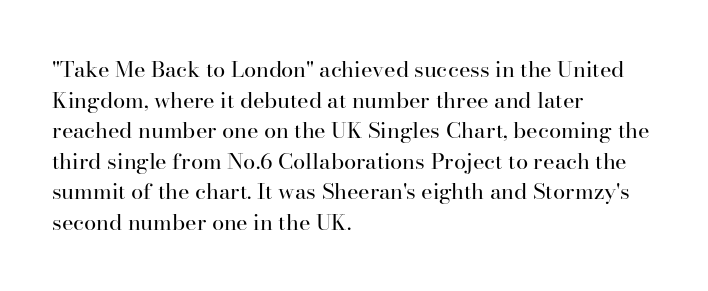
The image shows 22 px text type, upright; set left-aligned, normal line spacing (1.39x), normal letter spacing, not underlined.
